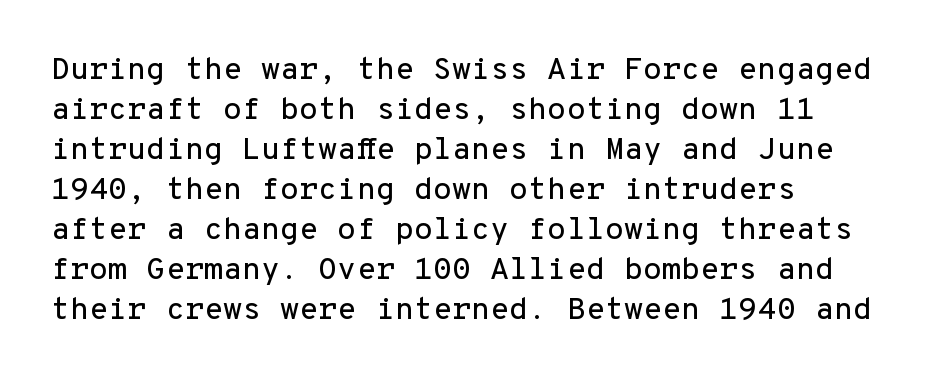
Observe the ordinary spacing: letters are neighbours, not strangers. A typesetter would call this monospace, since all characters share one set width. The baseline area is clear. These lines are composed in type without serifs. Upright lettering throughout.
